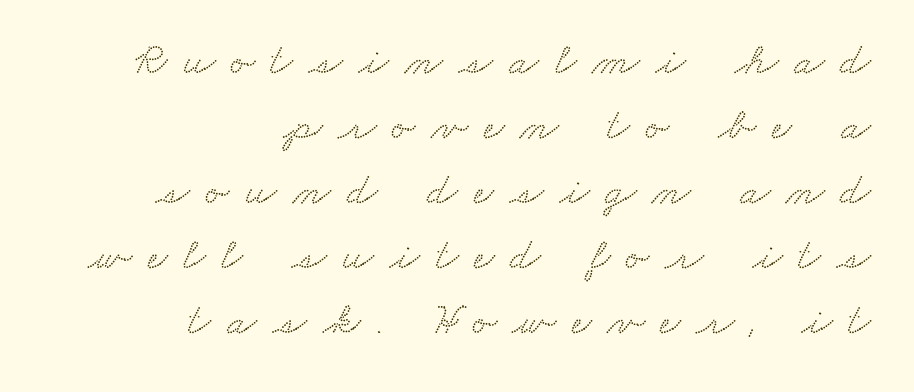
In terms of leading, this rendering sits right in the middle. Small tapered or slab feet sit at the stroke ends, so this counts as serif. Descenders hang freely into open space. The type is letterspaced generously, with wide tracking. Alignment: flush right.
